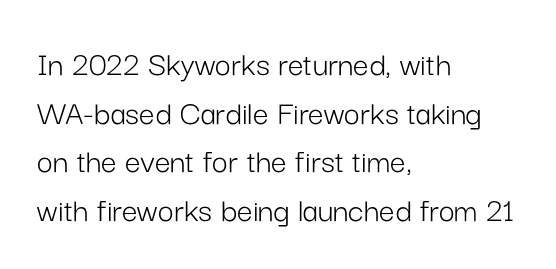
{"serif": "no", "italic": "no", "bold": "no", "weight": "light", "width": "normal", "stroke_contrast": "low", "x_height": "medium", "monospaced": "no", "underline": "no", "align": "left", "line_spacing": "normal", "line_spacing_ratio": 1.39, "letter_spacing": "normal", "letter_spacing_em": 0.0, "glyph_px": 35}
